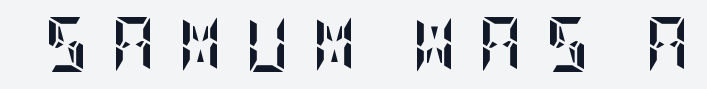
Q: Is the text bold? A: Yes.
Q: Is the text italic (slanted)? A: No, it is upright.
Q: Is the text underlined? A: No.
Q: Is the spacing between letters normal or unusually wide? A: Unusually wide.
Q: Width (condensed, normal, or wide)? A: Condensed.
Q: Stroke contrast? A: Low.
Q: x-height? A: Large.
